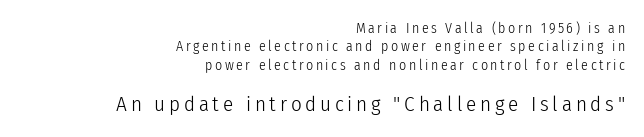
{"italic": "no", "bold": "no", "underline": "no", "align": "right", "line_spacing": "normal", "line_spacing_ratio": 1.32, "larger_block": "second", "size_ratio": 1.5, "glyph_px": 21}
